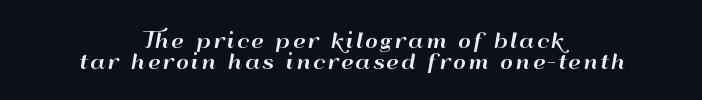
{"underline": "no", "align": "center", "line_spacing": "tight", "line_spacing_ratio": 1.06, "glyph_px": 20}
